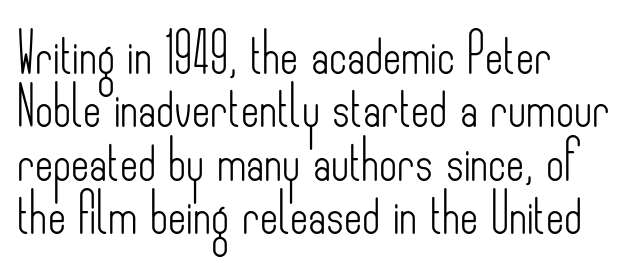
Q: Is the text bold? A: No.
Q: Is the text italic (slanted)? A: No, it is upright.
Q: Is the typeface a serif or a sans-serif typeface? A: Sans-serif.
Q: Is the text underlined? A: No.
Q: How is the paragraph aligned? A: Left-aligned.
Q: Is the spacing between letters normal or unusually wide? A: Normal.
Q: Is the spacing between lines tight, normal or loose? A: Normal.
Q: Width (condensed, normal, or wide)? A: Condensed.
Q: Stroke contrast? A: Low.
Q: x-height? A: Small.
Q: Monospaced? A: No.
